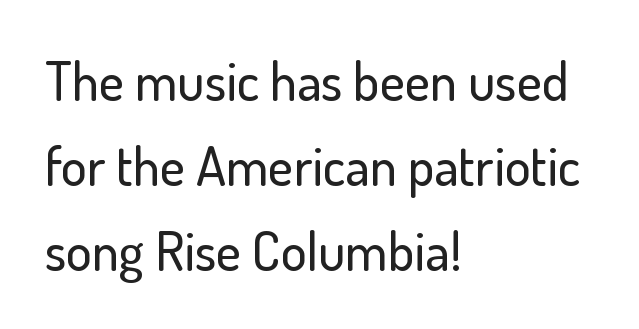
The image shows 54 px sans-serif type, upright; set left-aligned, normal line spacing (1.57x), normal letter spacing, not underlined; low stroke contrast and a small x-height.
